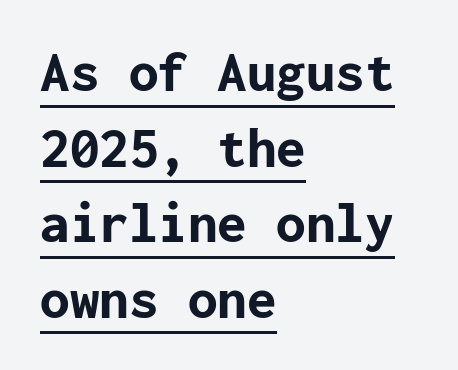
{"serif": "no", "italic": "no", "bold": "yes", "weight": "bold", "width": "normal", "stroke_contrast": "low", "x_height": "medium", "underline": "yes", "align": "left", "line_spacing": "normal", "line_spacing_ratio": 1.28, "letter_spacing": "normal", "letter_spacing_em": 0.0, "glyph_px": 59}
